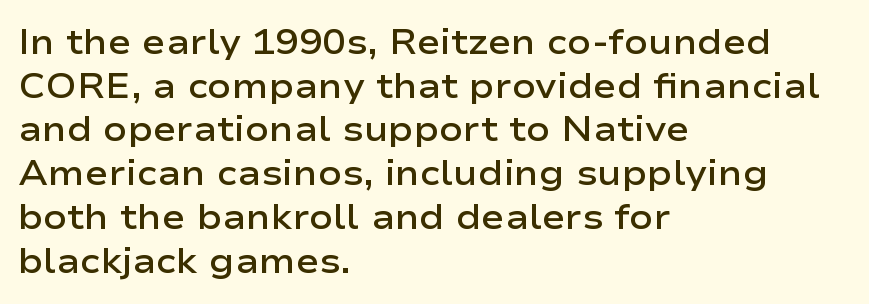
These words are printed semibold, heavier than regular yet not bold. Serif or sans? Sans — the stroke terminals are bare. Words float on clear page, feet unadorned. The face used here is proportionally spaced, like ordinary book or web type. Glyph-to-glyph distance matches everyday printed text.
